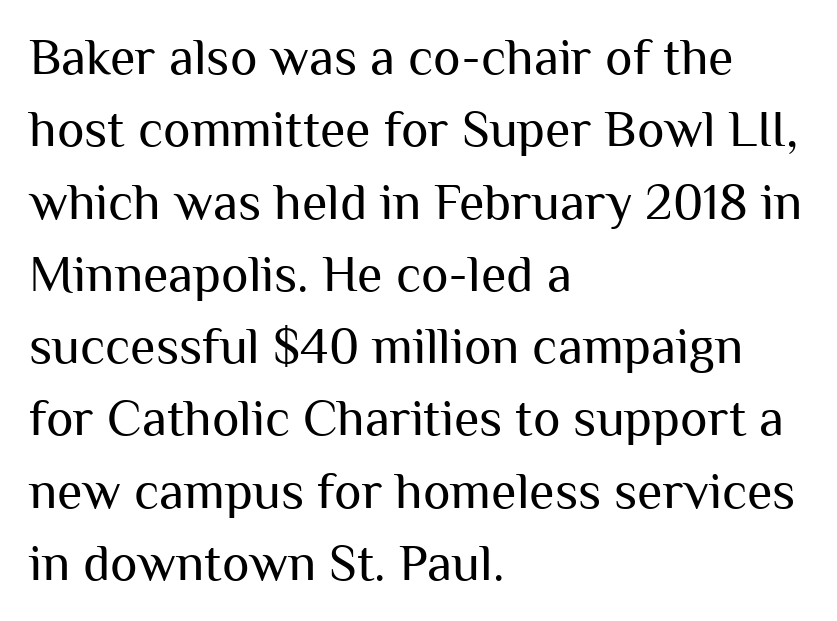
{"serif": "no", "italic": "no", "bold": "no", "weight": "regular", "width": "normal", "stroke_contrast": "medium", "x_height": "medium", "monospaced": "no", "underline": "no", "align": "left", "line_spacing": "normal", "line_spacing_ratio": 1.39, "letter_spacing": "normal", "letter_spacing_em": 0.0, "glyph_px": 52}
